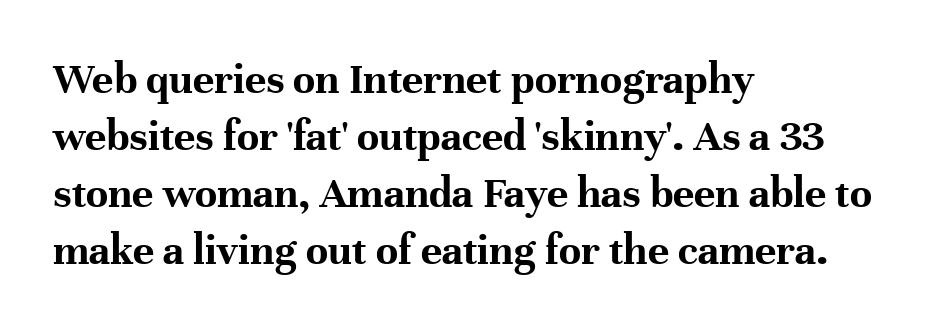
{"serif": "yes", "italic": "no", "bold": "yes", "weight": "bold", "width": "normal", "stroke_contrast": "high", "x_height": "medium", "monospaced": "no", "underline": "no", "align": "left", "line_spacing": "normal", "line_spacing_ratio": 1.27, "letter_spacing": "normal", "letter_spacing_em": 0.0, "glyph_px": 45}
